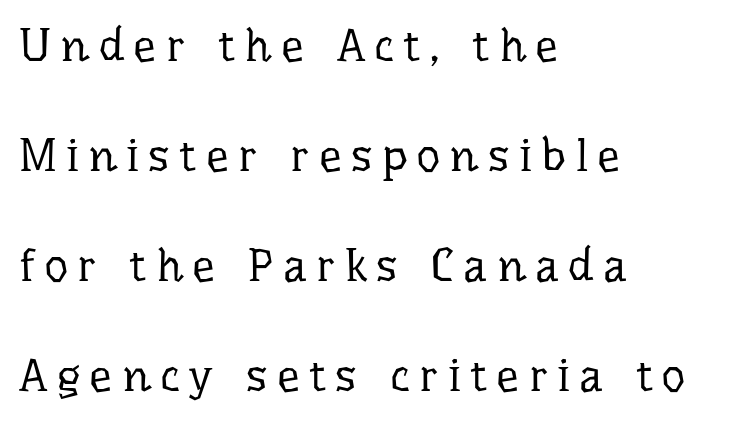
The image shows 46 px regular-weight serif type, upright; set left-aligned, loose line spacing (2.39x), unusually wide letter spacing (+0.2 em), not underlined; low stroke contrast and a medium x-height.
